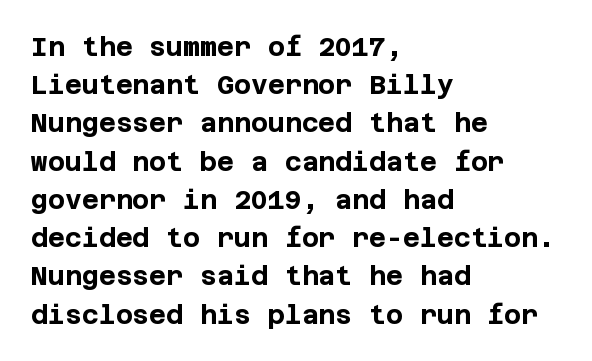
{"italic": "no", "bold": "yes", "underline": "no", "align": "left", "line_spacing": "normal", "line_spacing_ratio": 1.47, "letter_spacing": "normal", "letter_spacing_em": 0.0, "glyph_px": 26}
